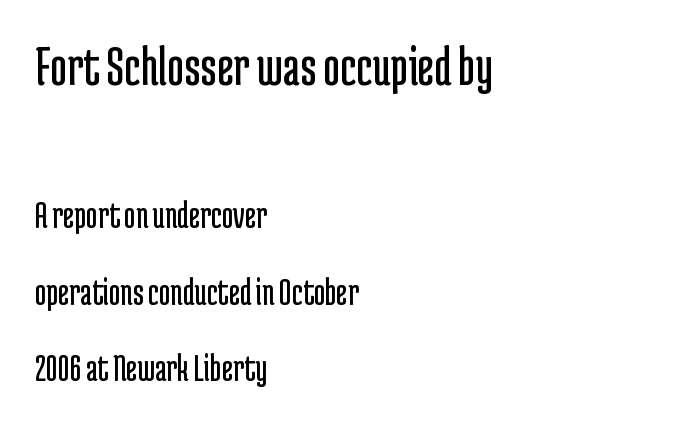
Honestly, the letter spacing is just normal — you wouldn't notice it. The passage shown stacks its lines with a broad gap. Left-aligned paragraph, ragged on the right. The passage shown is not bold in any degree.
